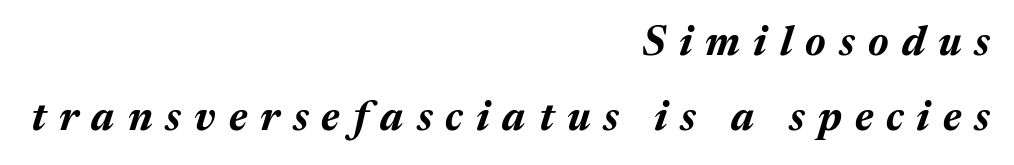
Q: Is the text bold? A: Yes.
Q: Is the text italic (slanted)? A: Yes, it leans right by about 17 degrees.
Q: Is the text underlined? A: No.
Q: How is the paragraph aligned? A: Right-aligned.
Q: Is the spacing between letters normal or unusually wide? A: Unusually wide.
Q: Width (condensed, normal, or wide)? A: Normal.
Q: Stroke contrast? A: Medium.
Q: x-height? A: Medium.
Q: Monospaced? A: No.
